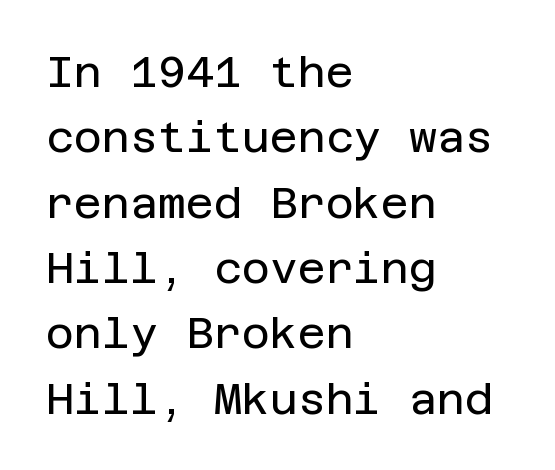
The image shows 43 px regular-weight sans-serif type, upright; set left-aligned, normal line spacing (1.52x), normal letter spacing, not underlined; low stroke contrast and a large x-height.
